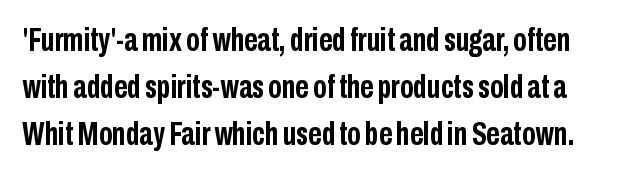
{"serif": "no", "italic": "no", "bold": "yes", "weight": "semibold", "width": "condensed", "stroke_contrast": "low", "x_height": "medium", "monospaced": "no", "underline": "no", "line_spacing": "normal", "line_spacing_ratio": 1.42, "letter_spacing": "normal", "letter_spacing_em": 0.0, "glyph_px": 33}
